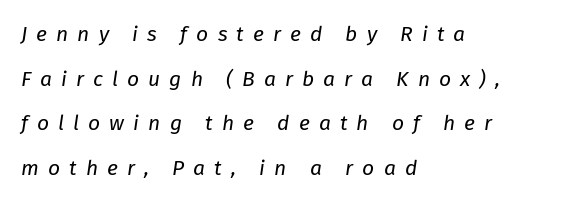
The face looks like a standard text weight, possibly lighter. Casual observation: everything's shoved over to the left. The passage shown stacks its lines with a broad gap. Tracking here is generous; glyphs stand well apart from one another. Notice how the stems are inclined rather than vertical — that's the hallmark of italics.
